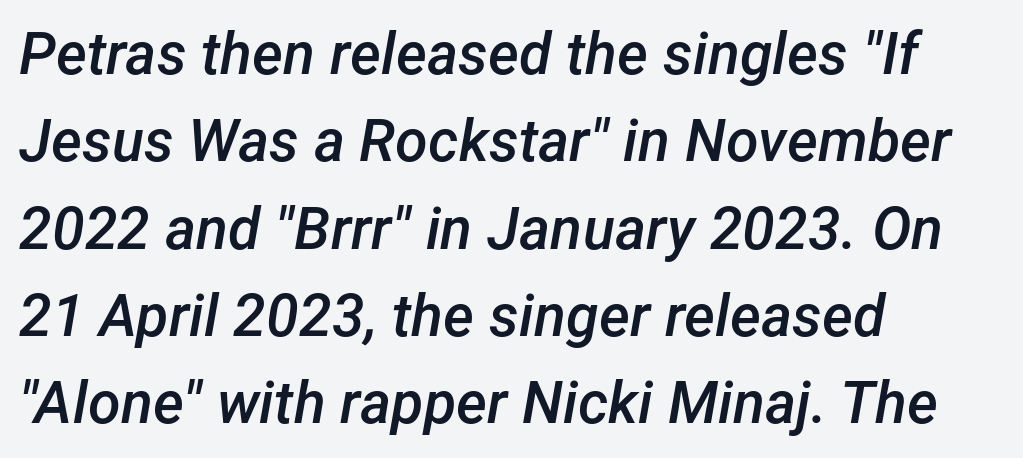
Q: Is the text bold? A: Semi-bold.
Q: Is the text italic (slanted)? A: Yes, it leans right by about 12 degrees.
Q: Is the text underlined? A: No.
Q: How is the paragraph aligned? A: Left-aligned.
Q: Is the spacing between letters normal or unusually wide? A: Normal.
Q: Is the spacing between lines tight, normal or loose? A: Normal.
Q: Width (condensed, normal, or wide)? A: Normal.
Q: Stroke contrast? A: Low.
Q: x-height? A: Medium.
Q: Monospaced? A: No.
